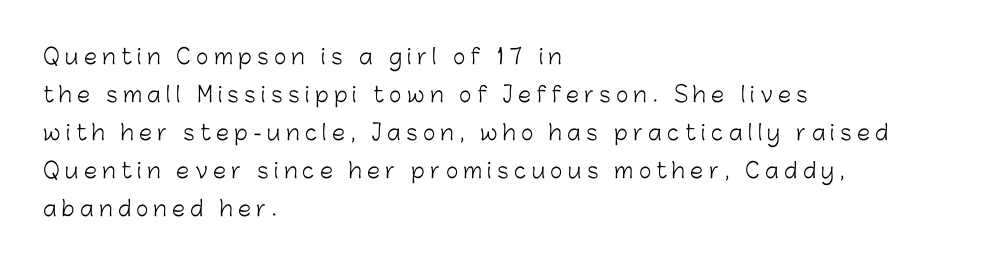
Q: Is the text bold? A: No.
Q: Is the text italic (slanted)? A: No, it is upright.
Q: Is the text underlined? A: No.
Q: How is the paragraph aligned? A: Left-aligned.
Q: Is the spacing between letters normal or unusually wide? A: Unusually wide.
